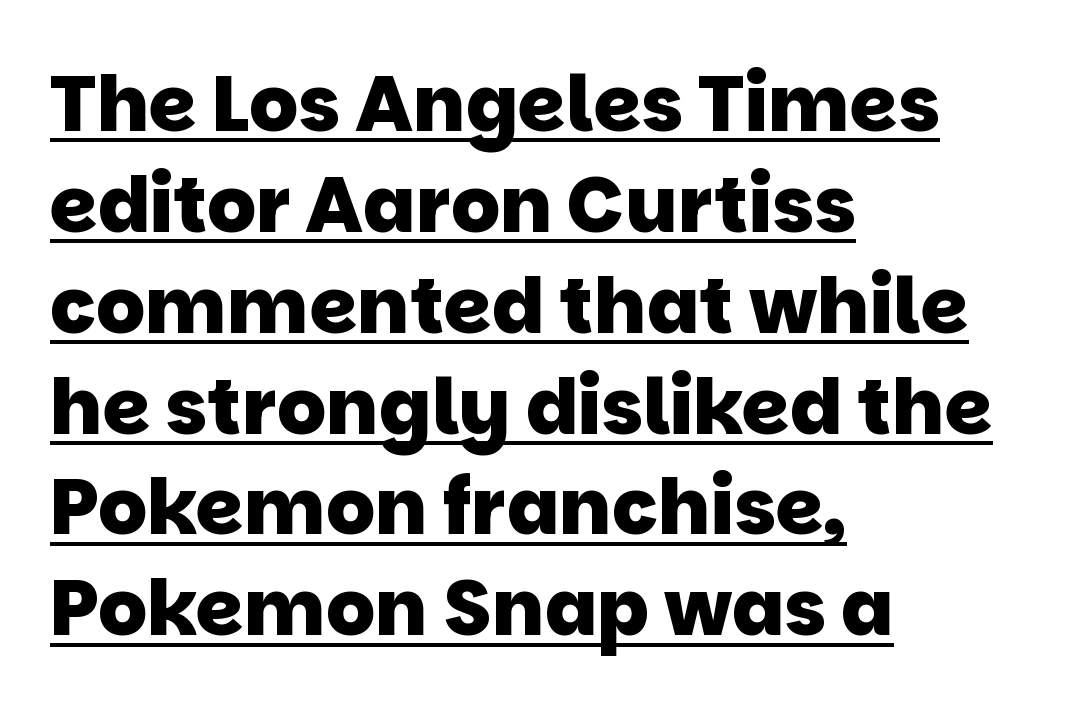
The image shows 77 px heavy sans-serif type; set left-aligned, normal line spacing (1.31x), normal letter spacing, underlined; low stroke contrast and a large x-height.
